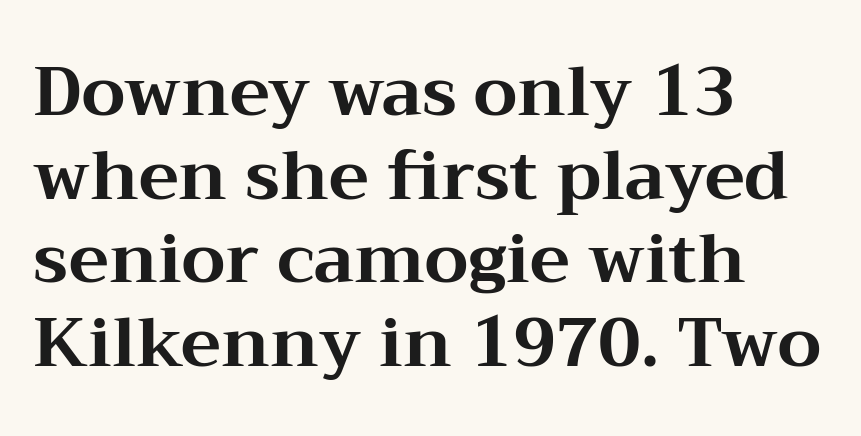
{"serif": "yes", "italic": "no", "bold": "yes", "weight": "bold", "width": "wide", "stroke_contrast": "medium", "x_height": "medium", "monospaced": "no", "underline": "no", "align": "left", "line_spacing_ratio": 1.23, "letter_spacing": "normal", "letter_spacing_em": 0.0, "glyph_px": 68}
